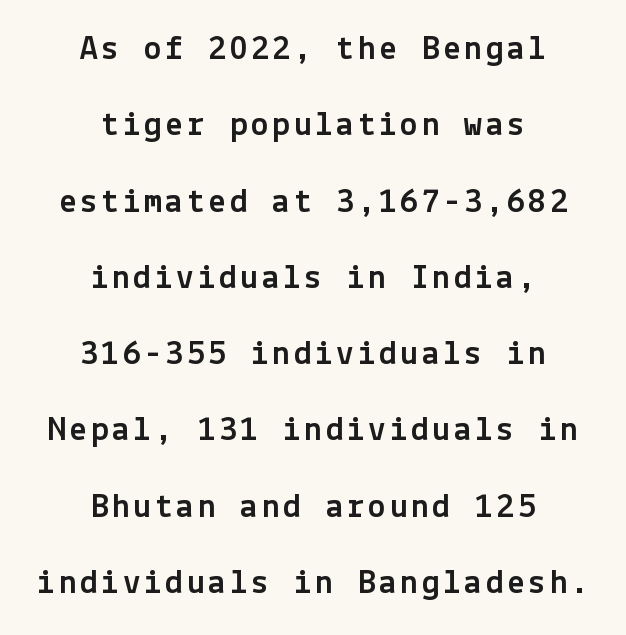
Q: Is the text italic (slanted)? A: No, it is upright.
Q: Is the typeface a serif or a sans-serif typeface? A: Sans-serif.
Q: Is the text underlined? A: No.
Q: How is the paragraph aligned? A: Centered.
Q: Is the spacing between lines tight, normal or loose? A: Loose.
Q: Width (condensed, normal, or wide)? A: Normal.
Q: x-height? A: Medium.
